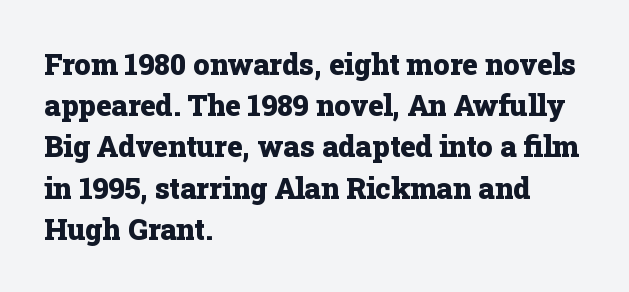
{"serif": "yes", "italic": "no", "bold": "yes", "weight": "heavy", "width": "normal", "stroke_contrast": "low", "x_height": "medium", "monospaced": "no", "underline": "no", "align": "left", "line_spacing": "normal", "line_spacing_ratio": 1.42, "letter_spacing": "normal", "letter_spacing_em": 0.0, "glyph_px": 29}
